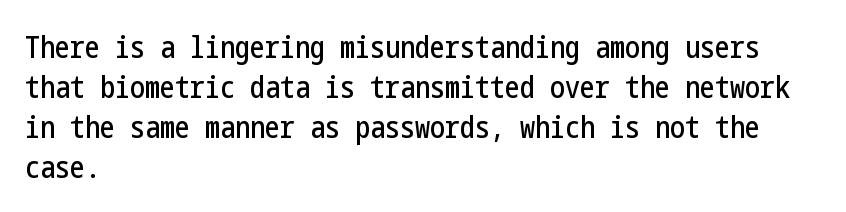
{"serif": "no", "italic": "no", "width": "condensed", "stroke_contrast": "low", "x_height": "medium", "underline": "no", "align": "left", "line_spacing": "normal", "line_spacing_ratio": 1.33, "letter_spacing": "normal", "letter_spacing_em": 0.0, "glyph_px": 30}
